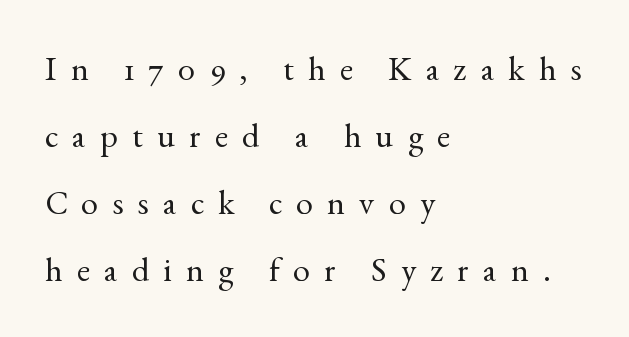
The image shows 34 px regular-weight serif type, upright; set left-aligned, loose line spacing (1.97x), unusually wide letter spacing (+0.42 em), not underlined; a small x-height.
